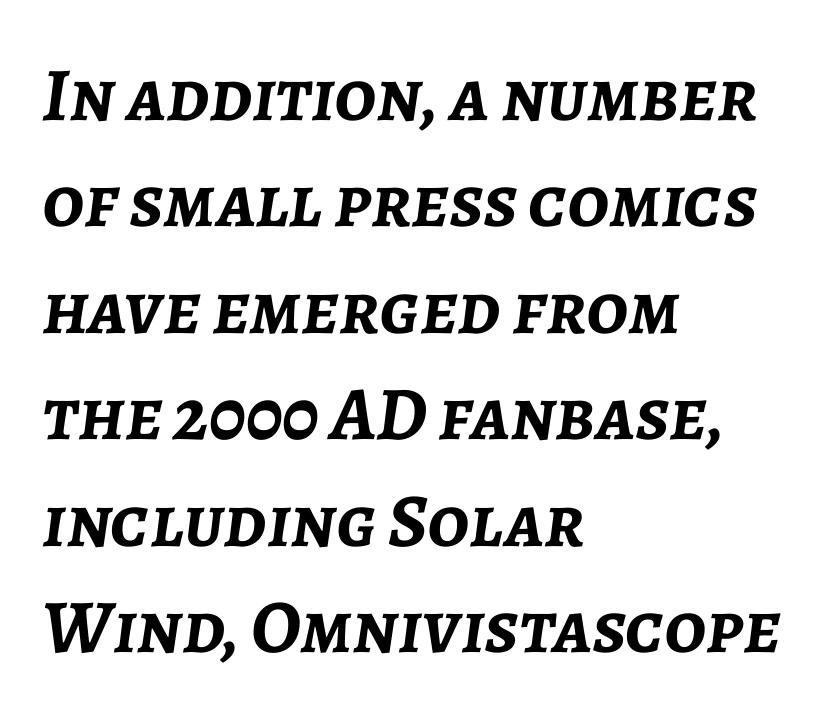
A classic flush-left, rag-right setting is used for this passage. Honestly, the row spacing looks completely unremarkable. Style check: oblique. Quick note: underline off. Look at the stroke-to-counter ratio: heavy, a bold. These lines are rendered in a variable-pitch font.
